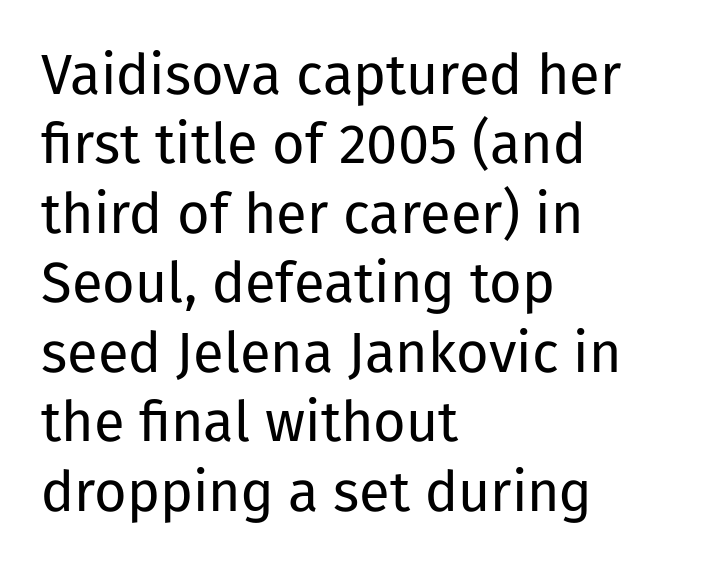
If you drew a line through each stem, it would be perfectly vertical. The passage shown is not underscored anywhere. Typographically, this falls in the sans-serif category. Here the glyphs are tracked normally, forming tight word shapes. You could not count columns in this text — the font is proportionally spaced. Weight: regular or lighter.
